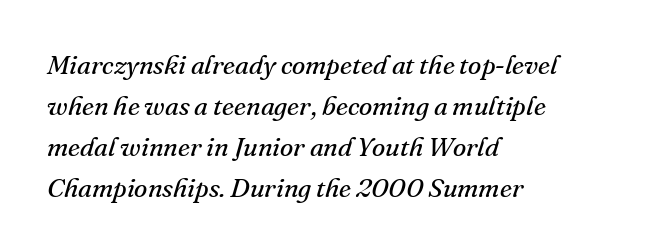
{"italic": "yes", "lean": "right", "slant_degrees": 16, "bold": "no", "underline": "no", "align": "left", "line_spacing": "normal", "line_spacing_ratio": 1.52, "letter_spacing": "normal", "letter_spacing_em": 0.0, "glyph_px": 27}
